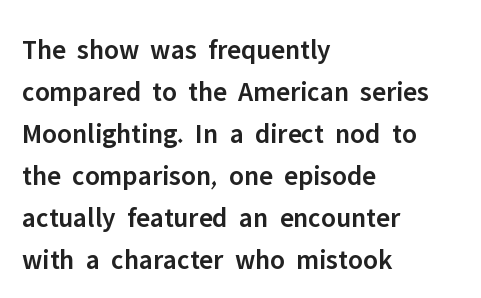
Q: Is the text bold? A: Semi-bold.
Q: Is the text italic (slanted)? A: No, it is upright.
Q: Is the typeface a serif or a sans-serif typeface? A: Sans-serif.
Q: Is the text underlined? A: No.
Q: How is the paragraph aligned? A: Left-aligned.
Q: Is the spacing between letters normal or unusually wide? A: Normal.
Q: Is the spacing between lines tight, normal or loose? A: Normal.
Q: Width (condensed, normal, or wide)? A: Normal.
Q: Stroke contrast? A: Low.
Q: x-height? A: Medium.
Q: Monospaced? A: No.
